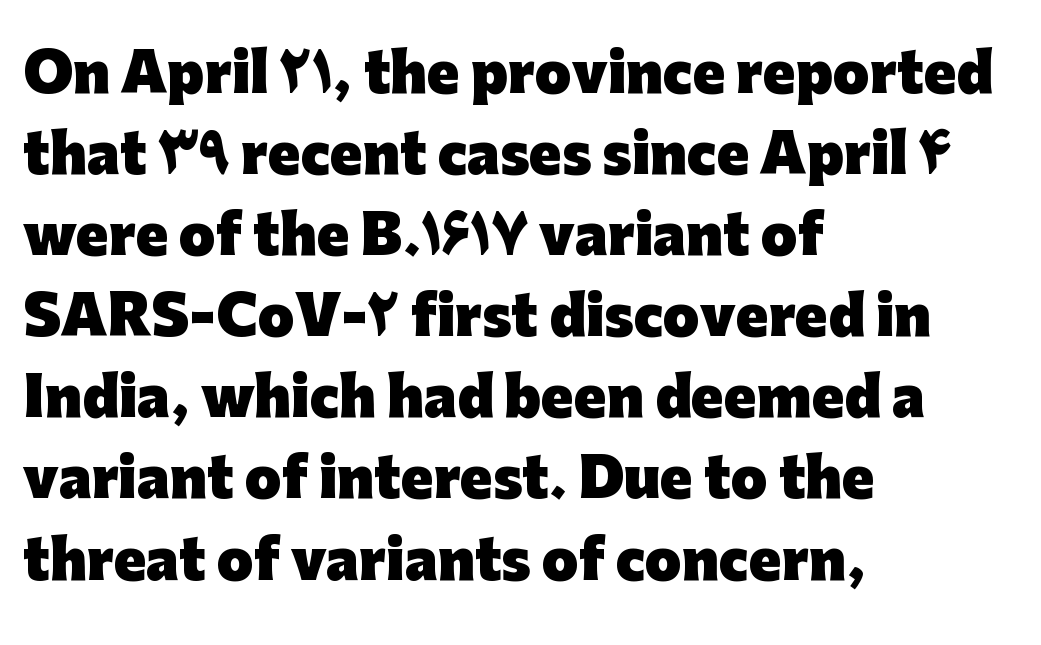
Q: Is the text bold? A: Yes.
Q: Is the text italic (slanted)? A: No, it is upright.
Q: Is the typeface a serif or a sans-serif typeface? A: Sans-serif.
Q: Is the text underlined? A: No.
Q: How is the paragraph aligned? A: Left-aligned.
Q: Is the spacing between letters normal or unusually wide? A: Normal.
Q: Is the spacing between lines tight, normal or loose? A: Normal.
Q: Width (condensed, normal, or wide)? A: Normal.
Q: Stroke contrast? A: Low.
Q: x-height? A: Medium.
Q: Monospaced? A: No.
